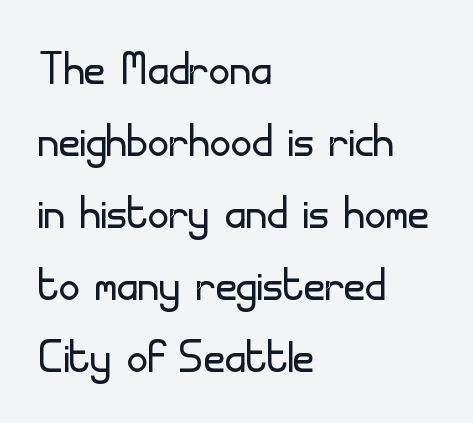
The image shows 58 px light sans-serif type, upright; set left-aligned, line spacing 1.24x, normal letter spacing, not underlined; low stroke contrast and a small x-height.
